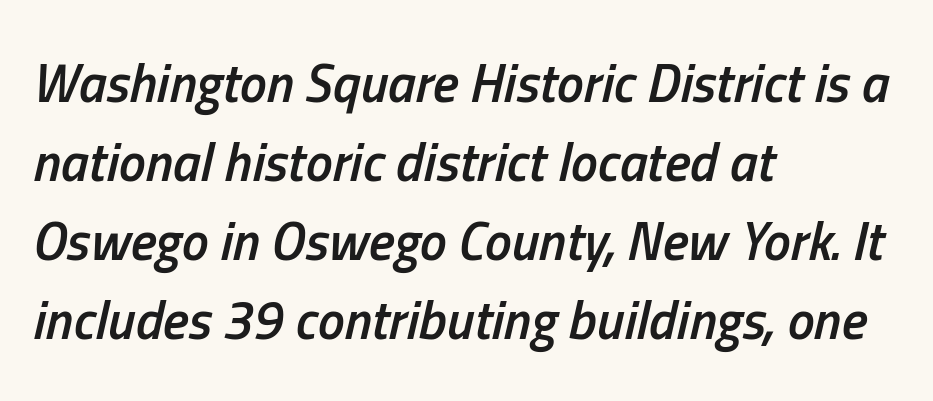
Q: Is the text bold? A: Semi-bold.
Q: Is the text italic (slanted)? A: Yes, it leans right by about 13 degrees.
Q: Is the text underlined? A: No.
Q: How is the paragraph aligned? A: Left-aligned.
Q: Is the spacing between letters normal or unusually wide? A: Normal.
Q: Is the spacing between lines tight, normal or loose? A: Normal.
Q: Width (condensed, normal, or wide)? A: Condensed.
Q: Stroke contrast? A: Low.
Q: x-height? A: Medium.
Q: Monospaced? A: No.
